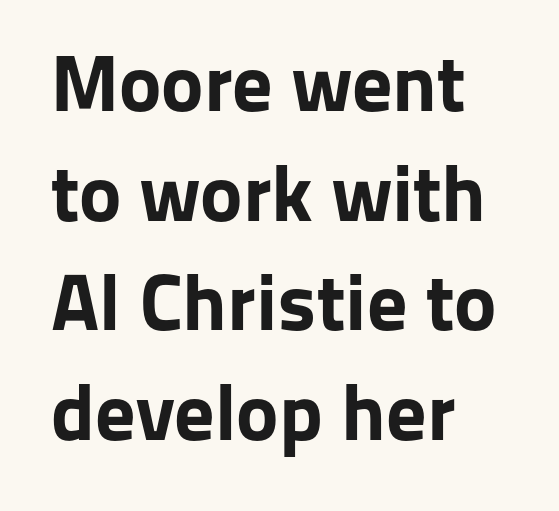
The image shows 80 px bold sans-serif type, upright; set left-aligned, normal line spacing (1.37x), normal letter spacing, not underlined; low stroke contrast and a medium x-height.
